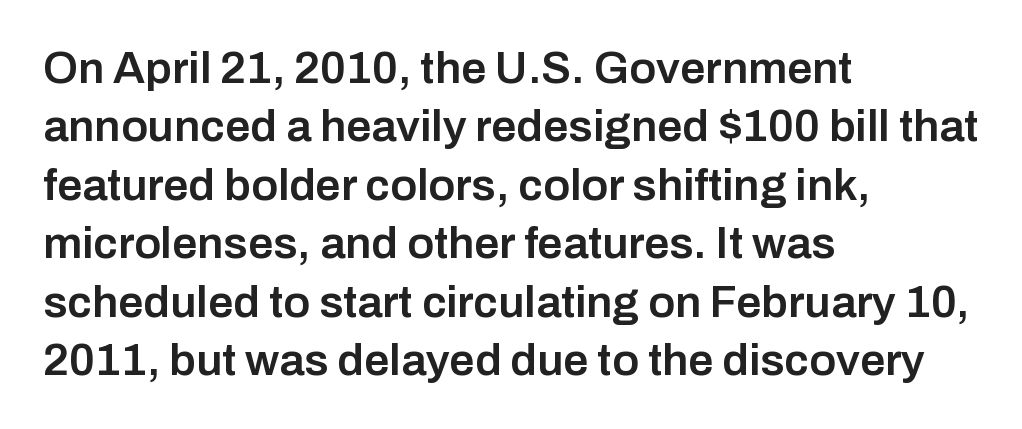
The image shows 45 px semibold sans-serif type, upright; set left-aligned, normal line spacing (1.3x), normal letter spacing, not underlined; low stroke contrast and a medium x-height.
